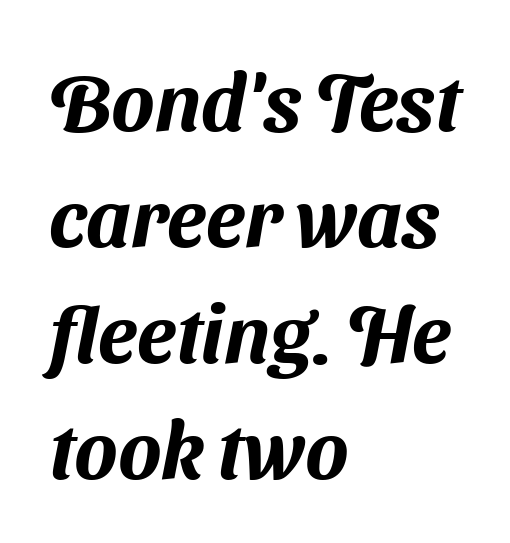
The image shows 80 px sans-serif type; set left-aligned, normal line spacing (1.45x), normal letter spacing, not underlined; medium stroke contrast and a medium x-height.
